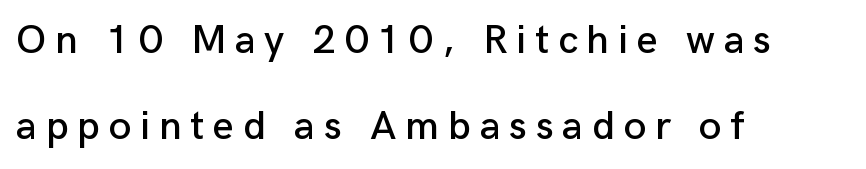
{"serif": "no", "italic": "no", "width": "normal", "stroke_contrast": "low", "x_height": "medium", "monospaced": "no", "underline": "no", "align": "left", "line_spacing": "loose", "line_spacing_ratio": 2.1, "letter_spacing": "wide", "letter_spacing_em": 0.21, "glyph_px": 41}
